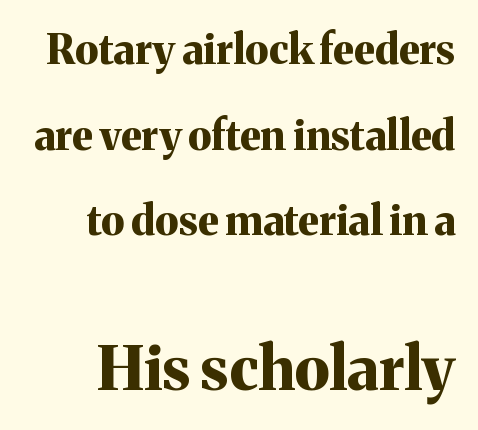
Q: Is the text bold? A: Yes.
Q: Is the text italic (slanted)? A: No, it is upright.
Q: Is the typeface a serif or a sans-serif typeface? A: Serif.
Q: Is the text underlined? A: No.
Q: Is the spacing between letters normal or unusually wide? A: Normal.
Q: Is the spacing between lines tight, normal or loose? A: Loose.
Q: Which block of text is set in a larger size, the first (top) or the second (bottom)? A: The second (bottom) one.
Q: Width (condensed, normal, or wide)? A: Normal.
Q: Stroke contrast? A: Medium.
Q: x-height? A: Medium.
Q: Monospaced? A: No.
